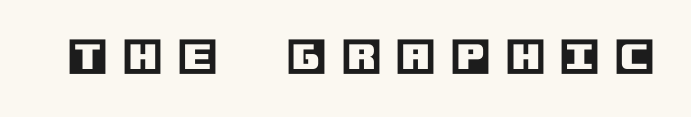
{"italic": "no", "width": "normal", "x_height": "large", "underline": "no", "letter_spacing": "wide", "letter_spacing_em": 0.39, "glyph_px": 40}
